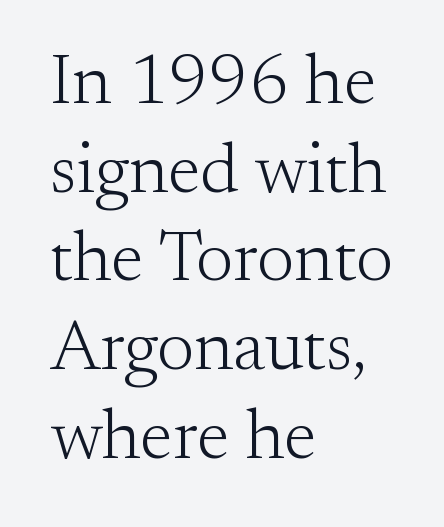
Q: Is the text bold? A: No.
Q: Is the text italic (slanted)? A: No, it is upright.
Q: Is the typeface a serif or a sans-serif typeface? A: Serif.
Q: Is the text underlined? A: No.
Q: How is the paragraph aligned? A: Left-aligned.
Q: Is the spacing between letters normal or unusually wide? A: Normal.
Q: Is the spacing between lines tight, normal or loose? A: Normal.
Q: Width (condensed, normal, or wide)? A: Normal.
Q: Stroke contrast? A: Medium.
Q: x-height? A: Small.
Q: Monospaced? A: No.
